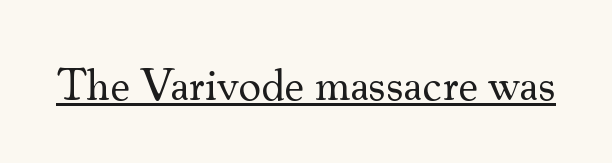
The image shows 45 px regular-weight serif type, upright; set normal letter spacing, underlined; medium stroke contrast and a small x-height.
